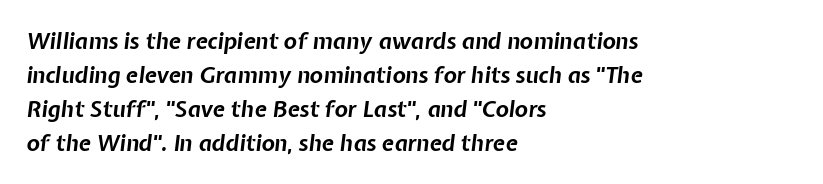
{"italic": "yes", "lean": "right", "slant_degrees": 7, "bold": "yes", "underline": "no", "align": "left", "line_spacing": "normal", "line_spacing_ratio": 1.54, "letter_spacing": "normal", "letter_spacing_em": 0.0, "glyph_px": 22}
